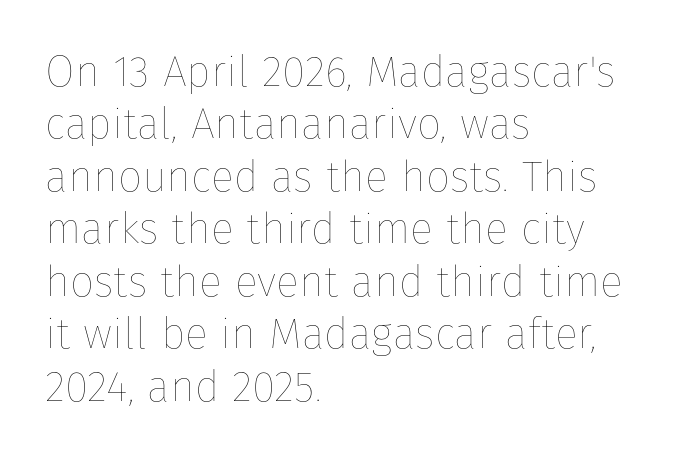
{"italic": "no", "bold": "no", "weight": "thin", "width": "normal", "stroke_contrast": "low", "x_height": "medium", "monospaced": "no", "underline": "no", "align": "left", "line_spacing_ratio": 1.22, "letter_spacing": "normal", "letter_spacing_em": 0.0, "glyph_px": 43}
